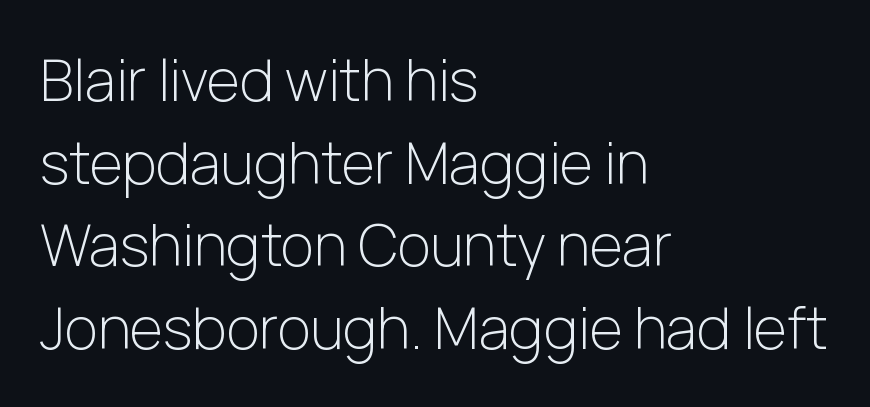
What stands out about the letter spacing? Nothing — it is the standard amount. The type family on display is of the sans-serif kind. Stems here are at most as thick as an everyday book face. In CSS terms this would be text-align: left. A typesetter would call this proportional, since set widths differ per character.
